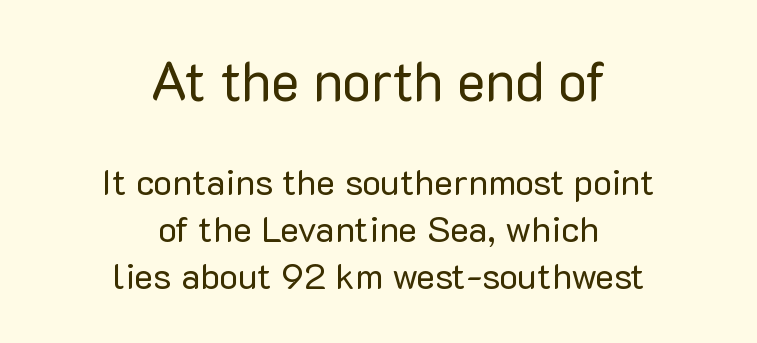
The image shows 54 px regular-weight sans-serif type, upright; set centered, normal line spacing (1.3x), normal letter spacing, not underlined; the first (top) block is 1.5x larger; low stroke contrast and a medium x-height.
